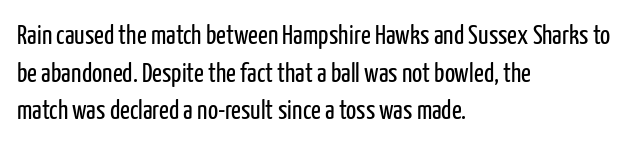
{"italic": "no", "bold": "no", "underline": "no", "align": "left", "line_spacing": "normal", "line_spacing_ratio": 1.39, "letter_spacing": "normal", "letter_spacing_em": 0.0, "glyph_px": 27}
